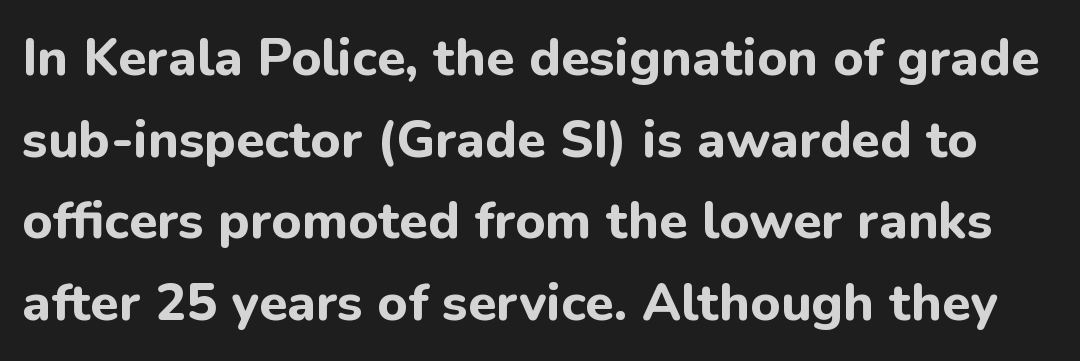
Glyph-to-glyph distance matches everyday printed text. Italic: no, the glyphs are upright roman. Any mark beneath the type? The region is blank. Character widths vary here, with narrow letters taking less room than wide ones. In terms of leading, this rendering sits right in the middle.
